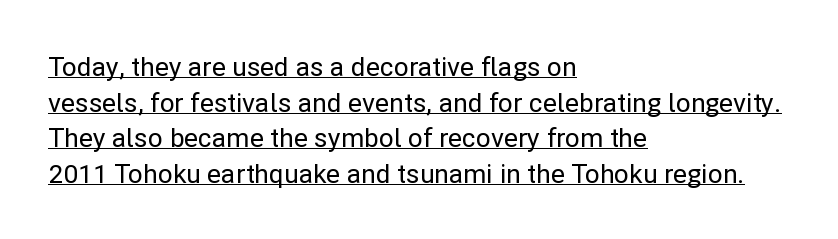
These characters rest on top of a visible drawn line. Summary of vertical rhythm: regular, with standard interline spacing. A classic flush-left, rag-right setting is used for this passage. The typography opts for an upright posture over an oblique one. You could call the tracking neutral — neither tight nor loose.
